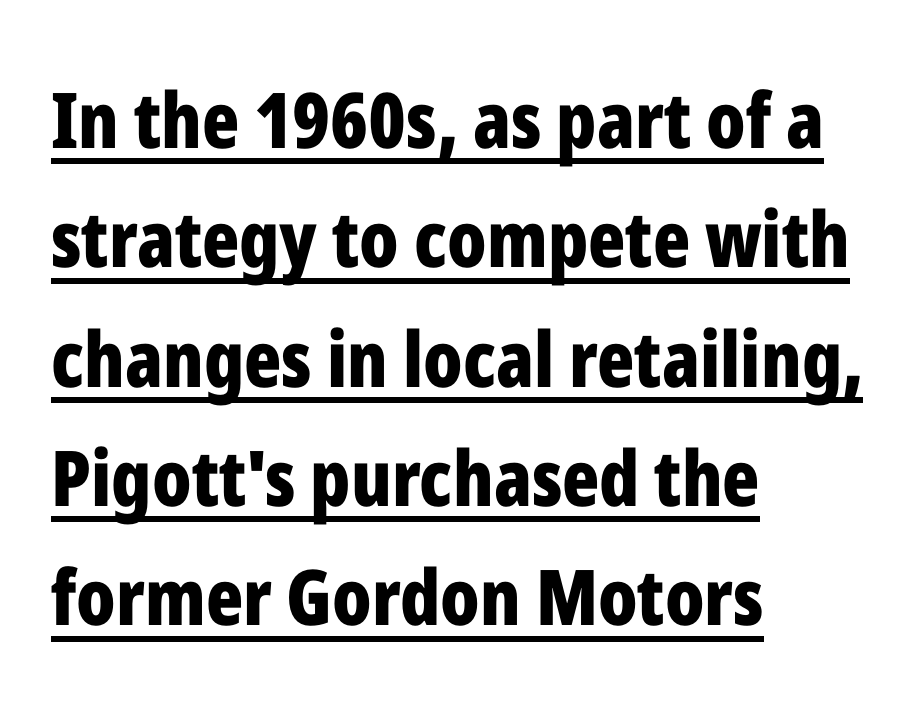
The characters look thick and weighty, a clear bold. Has an underline been added? It has. When letters stand straight like this, we call the style roman or upright. Do the characters align in a grid? No, the font is proportional. Layout note: lines flush left.
